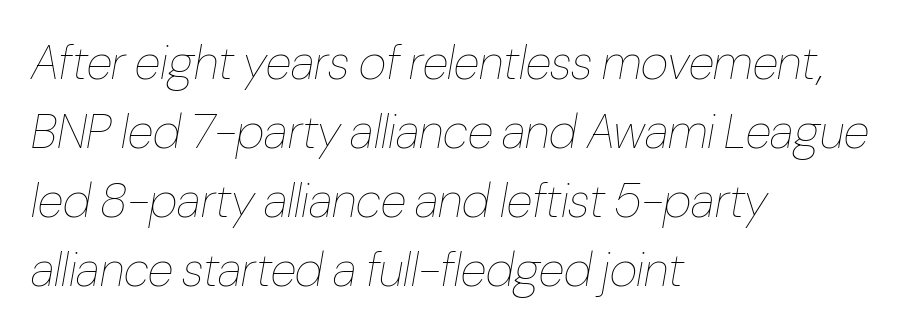
The image shows 48 px thin, condensed type, italic (leaning right); set left-aligned, normal line spacing (1.44x), normal letter spacing, not underlined; low stroke contrast and a medium x-height.
